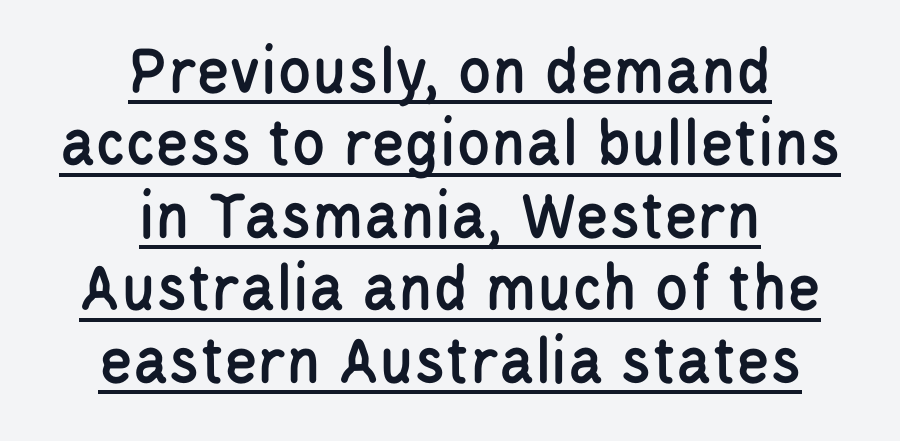
Q: Is the text italic (slanted)? A: No, it is upright.
Q: Is the typeface a serif or a sans-serif typeface? A: Sans-serif.
Q: Is the text underlined? A: Yes.
Q: How is the paragraph aligned? A: Centered.
Q: Is the spacing between letters normal or unusually wide? A: Normal.
Q: Is the spacing between lines tight, normal or loose? A: Tight.
Q: Width (condensed, normal, or wide)? A: Condensed.
Q: Stroke contrast? A: Low.
Q: x-height? A: Large.
Q: Monospaced? A: No.
